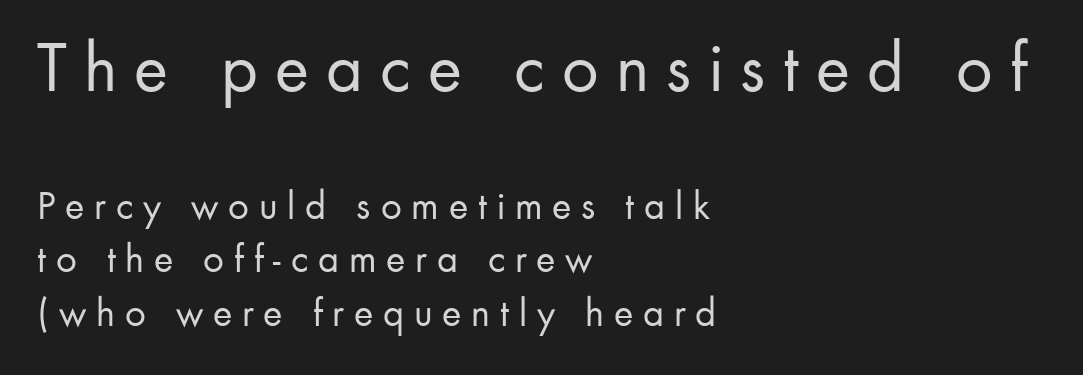
{"serif": "no", "italic": "no", "bold": "no", "weight": "regular", "width": "normal", "stroke_contrast": "low", "x_height": "small", "monospaced": "no", "underline": "no", "align": "left", "line_spacing": "normal", "line_spacing_ratio": 1.3, "letter_spacing": "wide", "letter_spacing_em": 0.24, "larger_block": "first", "size_ratio": 1.76, "glyph_px": 72}
